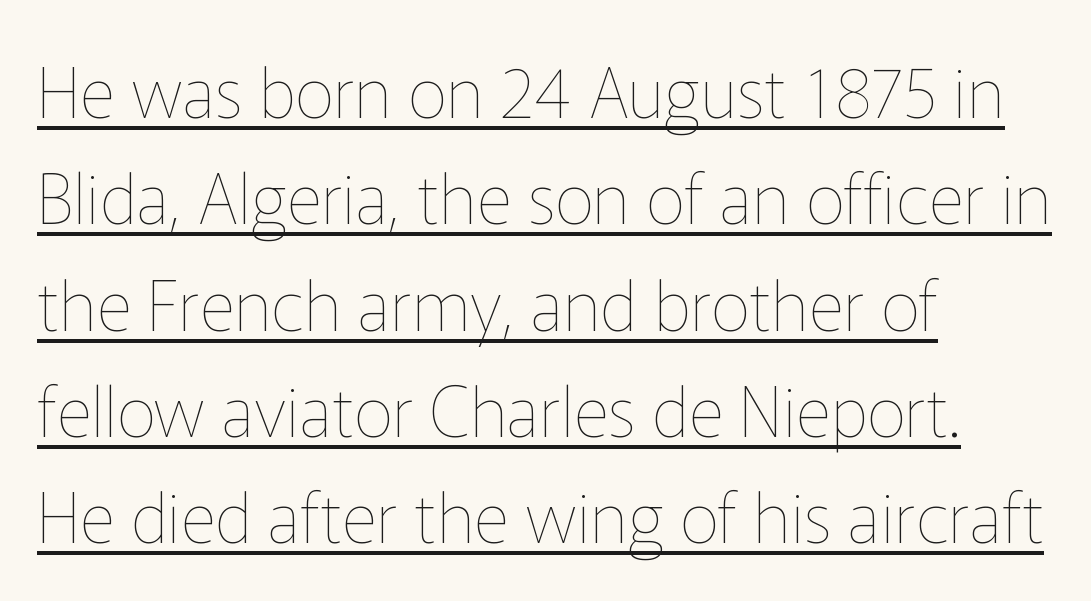
The image shows 69 px thin type, upright; set left-aligned, normal line spacing (1.54x), normal letter spacing, underlined; low stroke contrast and a medium x-height.
